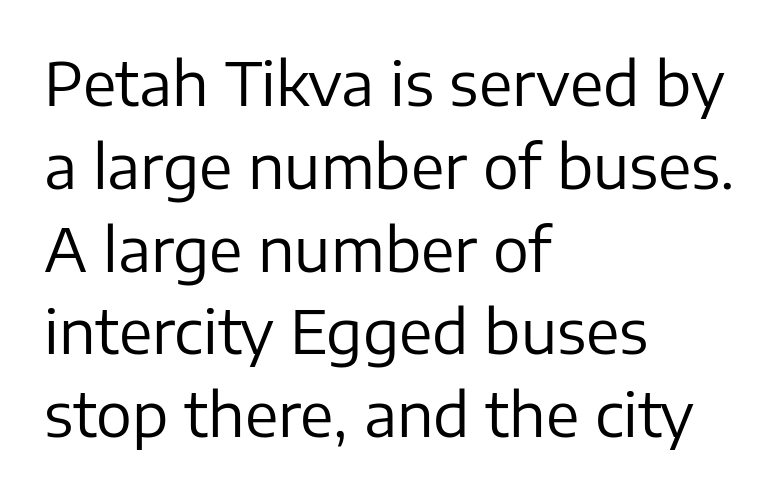
Q: Is the text bold? A: No.
Q: Is the text italic (slanted)? A: No, it is upright.
Q: Is the typeface a serif or a sans-serif typeface? A: Sans-serif.
Q: Is the text underlined? A: No.
Q: How is the paragraph aligned? A: Left-aligned.
Q: Is the spacing between letters normal or unusually wide? A: Normal.
Q: Is the spacing between lines tight, normal or loose? A: Normal.
Q: Width (condensed, normal, or wide)? A: Normal.
Q: Stroke contrast? A: Low.
Q: x-height? A: Medium.
Q: Monospaced? A: No.
